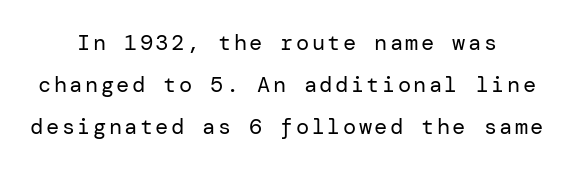
The image shows 22 px text type, upright; set loose line spacing (1.92x), not underlined.
